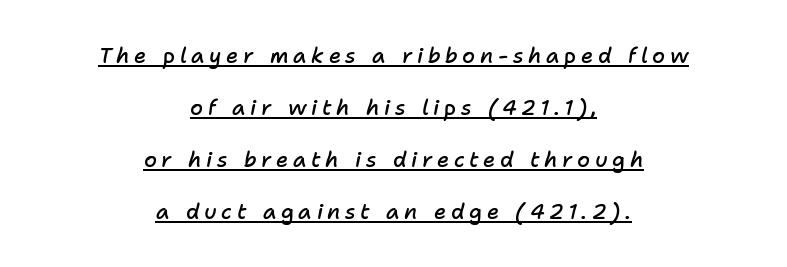
The image shows 21 px text type, italic (leaning right); set centered, loose line spacing (2.47x), unusually wide letter spacing (+0.22 em), underlined.
